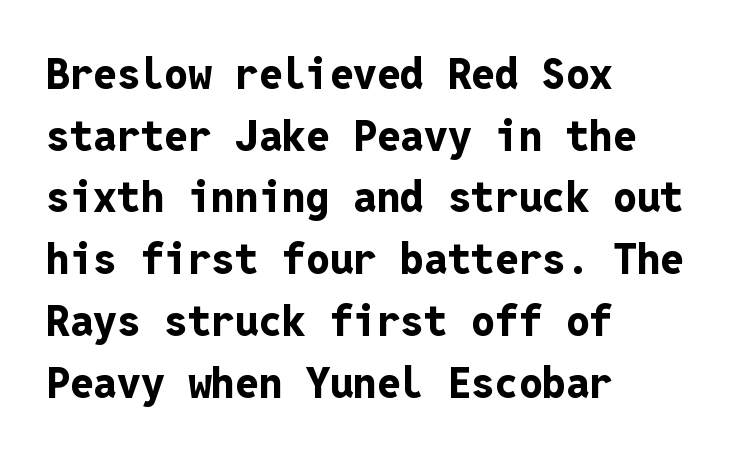
The image shows 42 px bold sans-serif type, upright, monospaced; set left-aligned, normal line spacing (1.47x), normal letter spacing, not underlined; low stroke contrast and a medium x-height.
